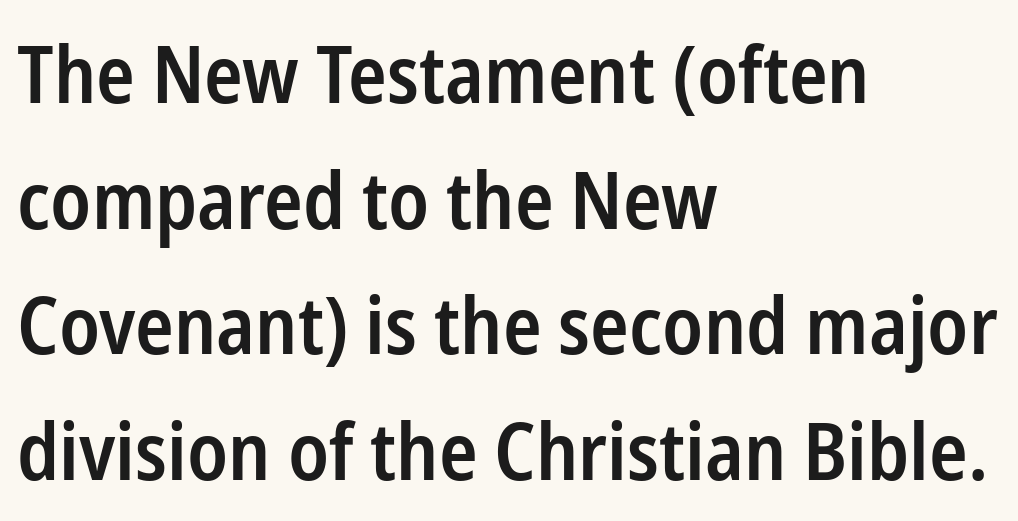
The image shows 80 px semibold, condensed sans-serif type, upright; set left-aligned, normal line spacing (1.57x), normal letter spacing, not underlined; low stroke contrast and a medium x-height.
